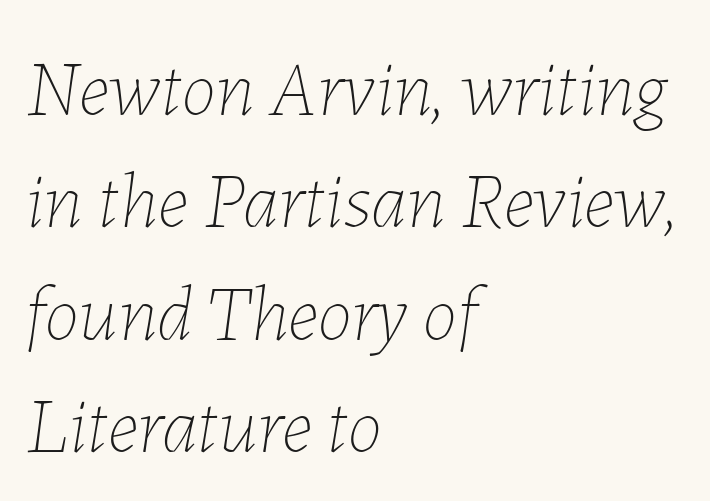
Honestly, the letter spacing is just normal — you wouldn't notice it. Notice how the passage keeps a crisp vertical edge on the left only. A quiet, ordinary-to-light weight characterises the typeface. The letters advance in unequal steps, a hallmark of proportional type. Summary of vertical rhythm: regular, with standard interline spacing. Underlining? Definitely not there.
